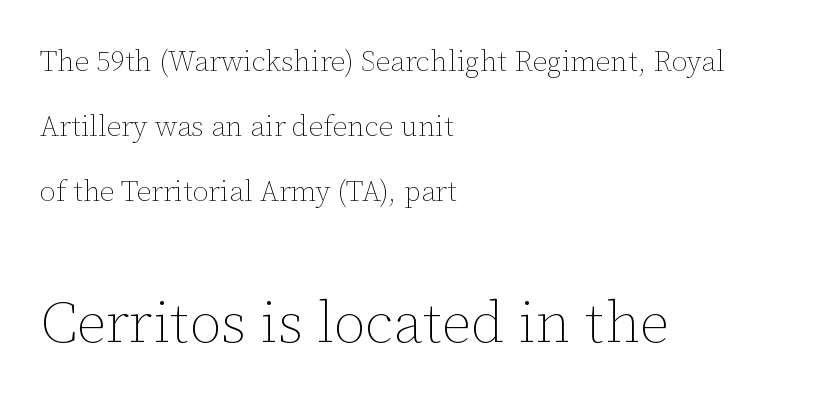
Q: Is the text bold? A: No.
Q: Is the text italic (slanted)? A: No, it is upright.
Q: Is the text underlined? A: No.
Q: How is the paragraph aligned? A: Left-aligned.
Q: Is the spacing between letters normal or unusually wide? A: Normal.
Q: Is the spacing between lines tight, normal or loose? A: Loose.
Q: Which block of text is set in a larger size, the first (top) or the second (bottom)? A: The second (bottom) one.
Q: Width (condensed, normal, or wide)? A: Normal.
Q: Stroke contrast? A: Low.
Q: x-height? A: Medium.
Q: Monospaced? A: No.
